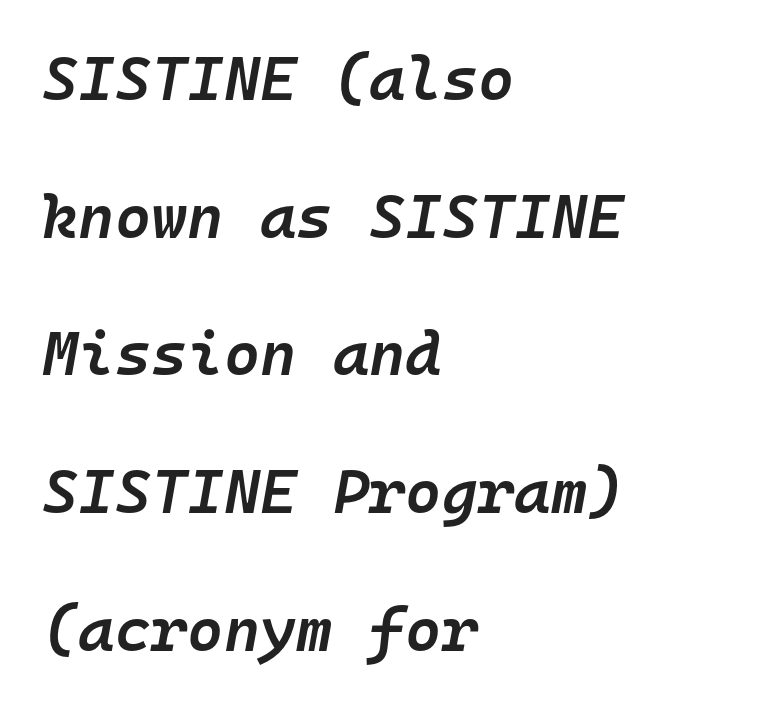
Q: Is the text bold? A: Semi-bold.
Q: Is the text italic (slanted)? A: Yes, it leans right by about 10 degrees.
Q: Is the text underlined? A: No.
Q: How is the paragraph aligned? A: Left-aligned.
Q: Is the spacing between letters normal or unusually wide? A: Normal.
Q: Is the spacing between lines tight, normal or loose? A: Loose.
Q: Width (condensed, normal, or wide)? A: Normal.
Q: Stroke contrast? A: Low.
Q: x-height? A: Medium.
Q: Monospaced? A: Yes.
